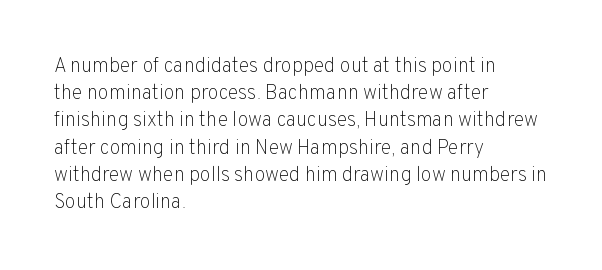
The image shows 20 px text type, upright; set left-aligned, normal line spacing (1.36x), normal letter spacing, not underlined.
